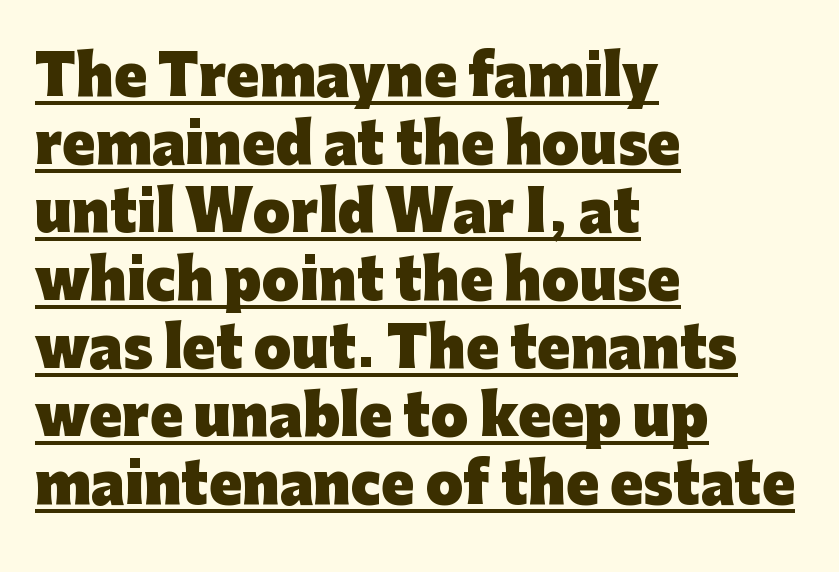
The sample's only ornament is a line tracing under the words. The gaps between neighbouring characters are ordinary and unremarkable. Proportional: the letters do not fall into vertical columns. A classic flush-left, rag-right setting is used for this passage.
